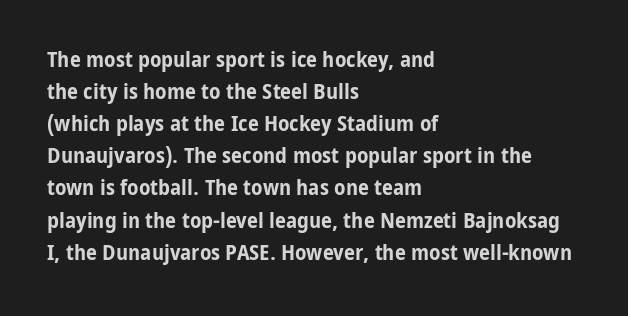
The image shows 22 px bold type, upright; set left-aligned, normal line spacing (1.46x), normal letter spacing, not underlined.
